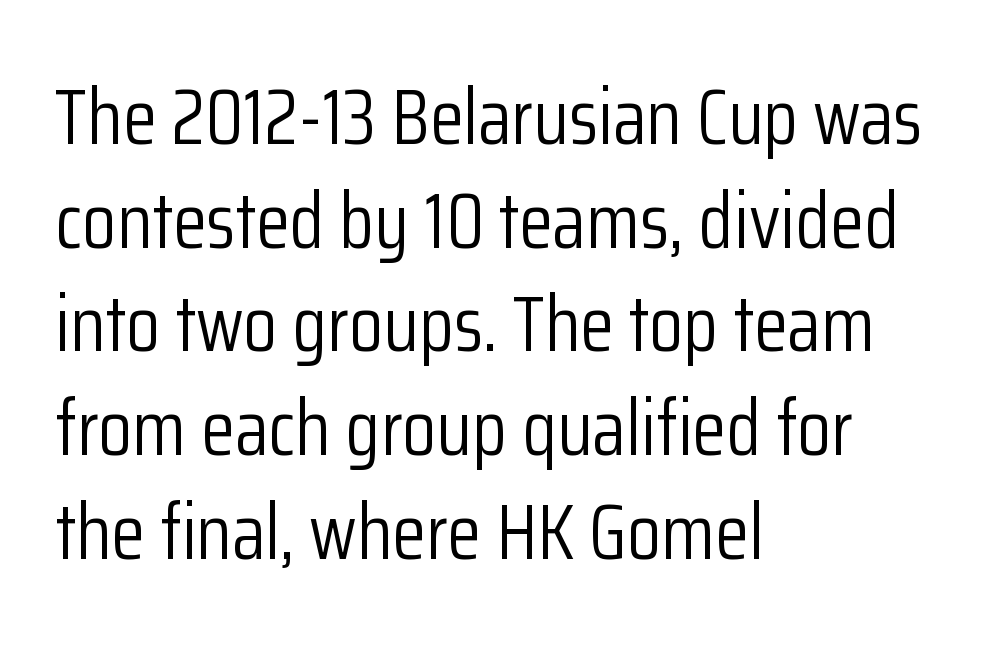
Character widths vary here, with narrow letters taking less room than wide ones. Letters rest on an invisible, unmarked baseline. These lines were composed using upright roman letters. Stem width sits at or under what a default text font uses.
